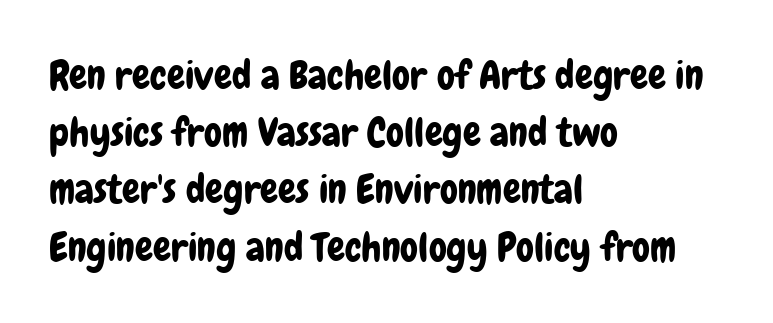
The space directly below the letters is spotless. Here the glyphs are tracked normally, forming tight word shapes. Casual observation: everything's shoved over to the left. Varying glyph widths throughout — classic text-font behaviour.
